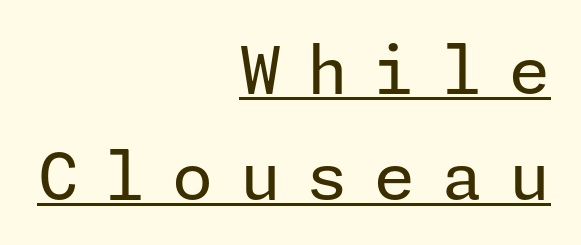
{"serif": "no", "italic": "no", "bold": "no", "weight": "regular", "width": "normal", "stroke_contrast": "low", "x_height": "medium", "underline": "yes", "align": "right", "line_spacing": "normal", "line_spacing_ratio": 1.6, "letter_spacing": "wide", "letter_spacing_em": 0.4, "glyph_px": 66}
